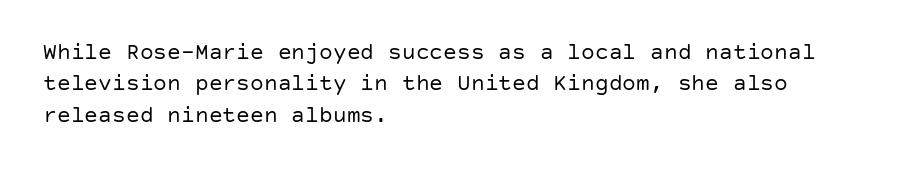
One glance says typical: line gaps are just what's usual. What stands out about the letter spacing? Nothing — it is the standard amount. This reads as an unemphasized weight, regular at the heaviest. The text block is weighted toward the left margin, trailing off unevenly rightward. Descender tails drop into unmarked territory. The specimen reads as upright at a glance.
